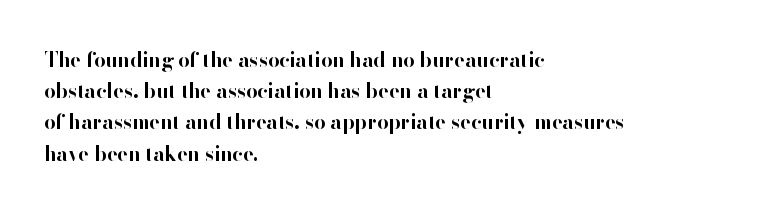
Q: Is the text bold? A: Yes.
Q: Is the text italic (slanted)? A: No, it is upright.
Q: Is the text underlined? A: No.
Q: How is the paragraph aligned? A: Left-aligned.
Q: Is the spacing between letters normal or unusually wide? A: Normal.
Q: Is the spacing between lines tight, normal or loose? A: Normal.
